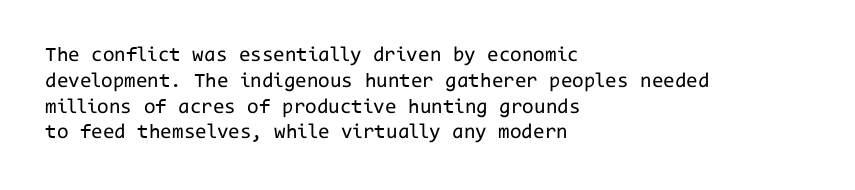
Q: Is the text bold? A: No.
Q: Is the text italic (slanted)? A: No, it is upright.
Q: Is the text underlined? A: No.
Q: How is the paragraph aligned? A: Left-aligned.
Q: Is the spacing between letters normal or unusually wide? A: Normal.
